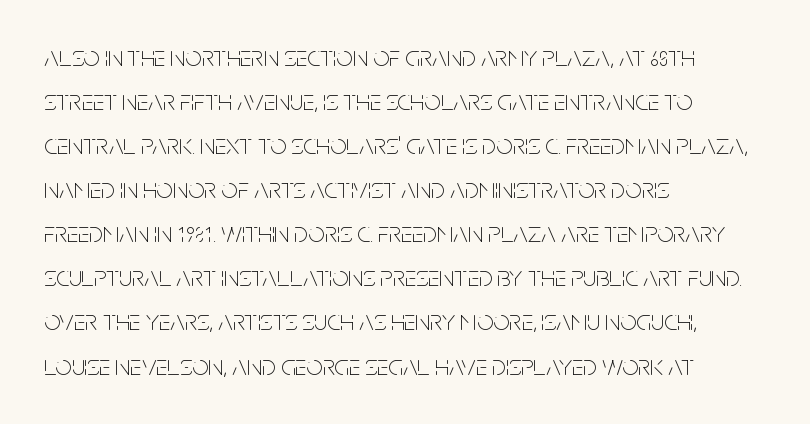
{"serif": "no", "italic": "no", "bold": "no", "weight": "thin", "width": "condensed", "stroke_contrast": "low", "x_height": "large", "monospaced": "no", "underline": "no", "align": "left", "line_spacing": "normal", "line_spacing_ratio": 1.52, "letter_spacing": "normal", "letter_spacing_em": 0.0, "glyph_px": 29}
